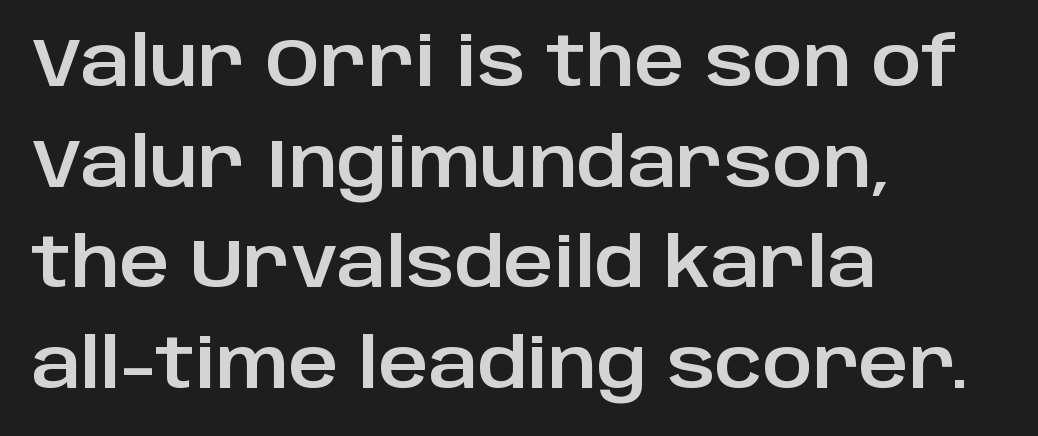
{"serif": "no", "italic": "no", "width": "normal", "stroke_contrast": "low", "x_height": "large", "monospaced": "no", "underline": "no", "align": "left", "line_spacing": "normal", "line_spacing_ratio": 1.48, "letter_spacing": "normal", "letter_spacing_em": 0.0, "glyph_px": 68}
